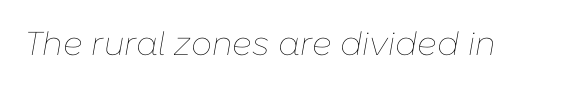
{"italic": "yes", "lean": "right", "slant_degrees": 10, "bold": "no", "weight": "thin", "width": "normal", "stroke_contrast": "low", "x_height": "medium", "monospaced": "no", "underline": "no", "letter_spacing": "normal", "letter_spacing_em": 0.0, "glyph_px": 33}
